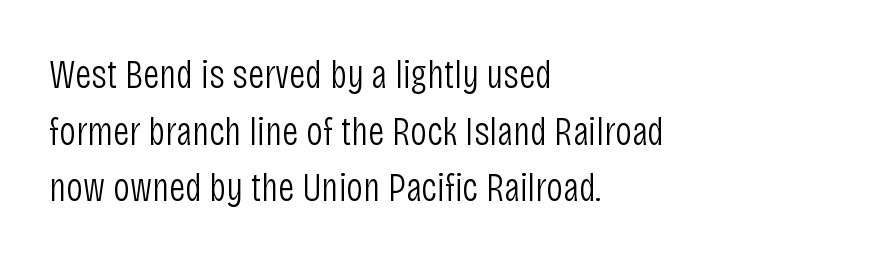
Q: Is the text bold? A: No.
Q: Is the text italic (slanted)? A: No, it is upright.
Q: Is the typeface a serif or a sans-serif typeface? A: Sans-serif.
Q: Is the text underlined? A: No.
Q: How is the paragraph aligned? A: Left-aligned.
Q: Is the spacing between letters normal or unusually wide? A: Normal.
Q: Is the spacing between lines tight, normal or loose? A: Normal.
Q: Width (condensed, normal, or wide)? A: Condensed.
Q: Stroke contrast? A: Low.
Q: x-height? A: Large.
Q: Monospaced? A: No.
